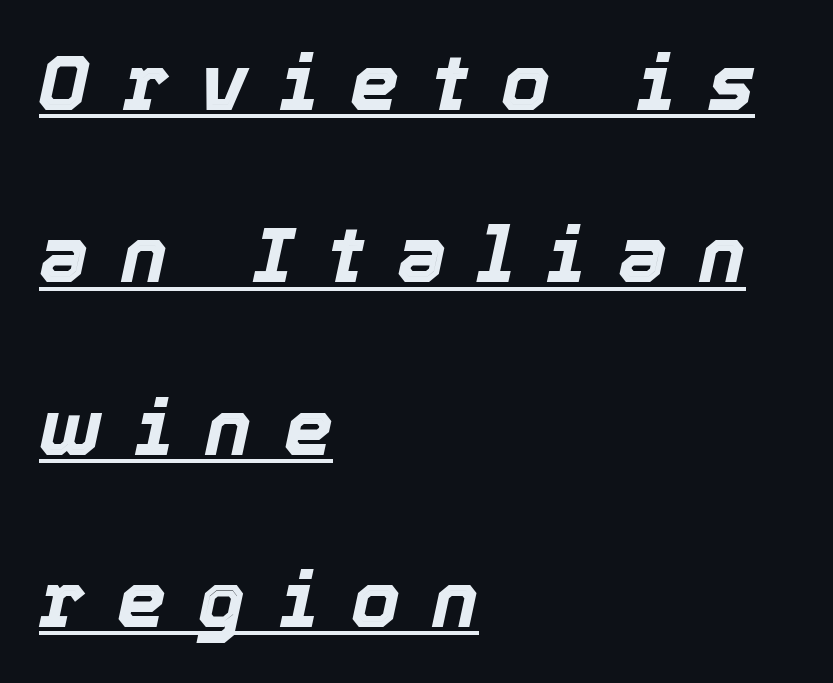
The image shows 78 px bold type, italic (leaning right); set left-aligned, loose line spacing (2.21x), unusually wide letter spacing (+0.42 em), underlined; a medium x-height.
